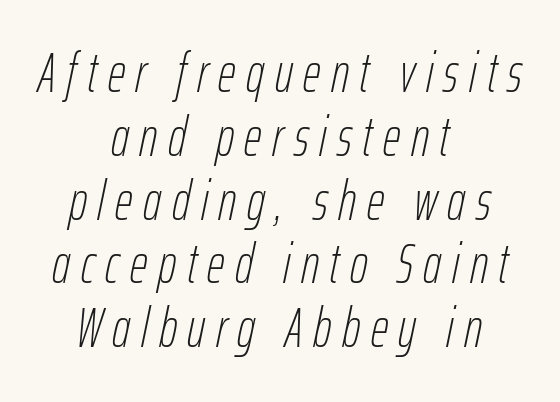
Each letter keeps its own natural width here, so spacing adapts to shape. Summary of weight: not heavy and not bold. The lines in this sample share a center point and differ in where they start and stop. If you drew a line through each stem, it would be angled.
